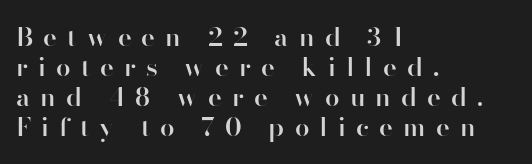
The image shows 26 px text type, upright; set left-aligned, line spacing 1.16x, unusually wide letter spacing (+0.39 em), not underlined.
